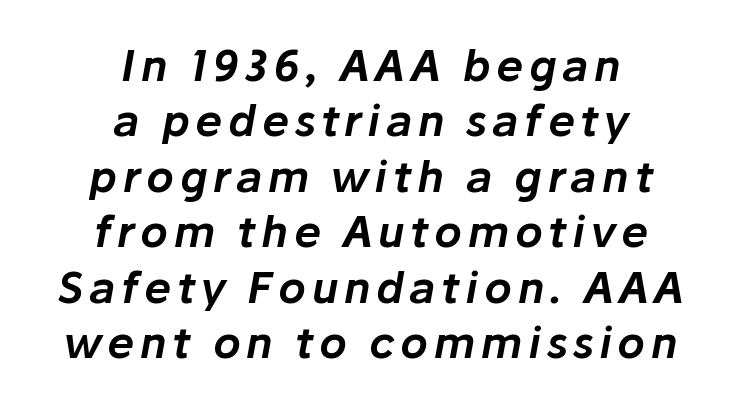
{"italic": "yes", "lean": "right", "slant_degrees": 10, "width": "normal", "stroke_contrast": "low", "x_height": "medium", "monospaced": "no", "underline": "no", "align": "center", "line_spacing": "normal", "line_spacing_ratio": 1.29, "glyph_px": 43}
